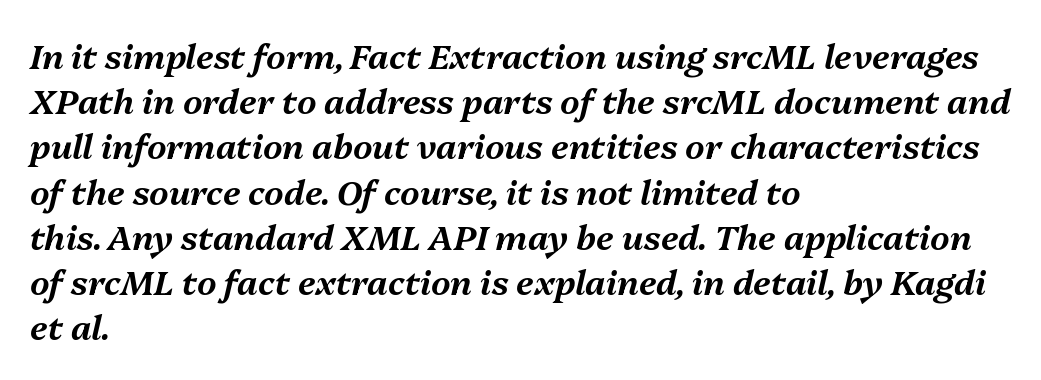
{"italic": "yes", "lean": "right", "slant_degrees": 13, "width": "normal", "stroke_contrast": "medium", "x_height": "medium", "monospaced": "no", "underline": "no", "align": "left", "line_spacing": "normal", "line_spacing_ratio": 1.33, "letter_spacing": "normal", "letter_spacing_em": 0.0, "glyph_px": 34}
